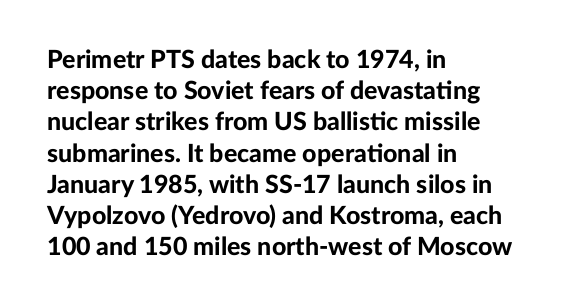
The image shows 25 px bold type, upright; set left-aligned, normal line spacing (1.25x), normal letter spacing, not underlined.
